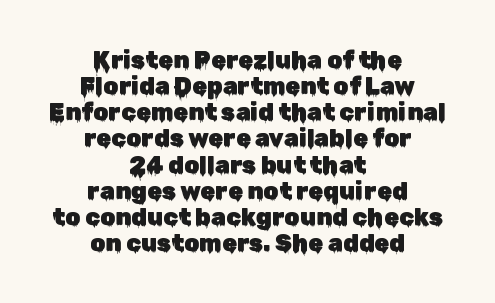
The image shows 24 px text type, upright; set centered, tight line spacing (1.09x), normal letter spacing, not underlined.
